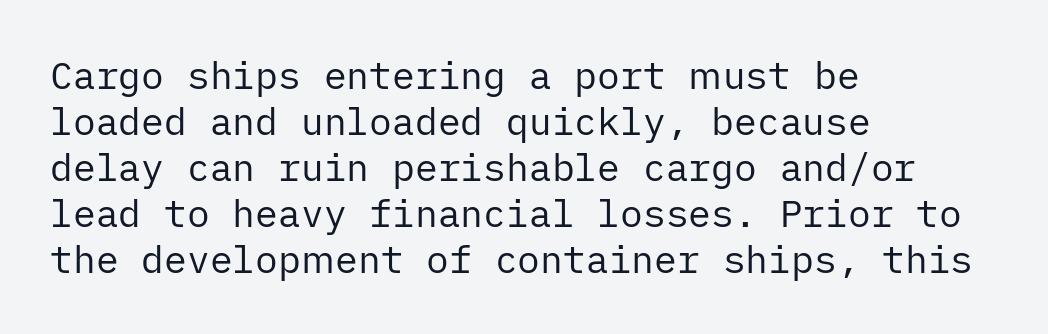
The image shows 38 px regular-weight sans-serif type, upright; set left-aligned, line spacing 1.21x, normal letter spacing, not underlined; low stroke contrast and a medium x-height.
